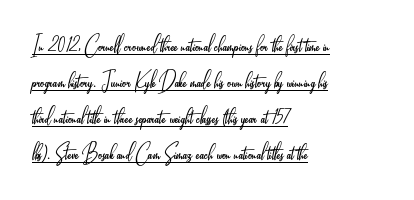
The image shows 26 px text type; set left-aligned, normal line spacing (1.39x), normal letter spacing, underlined.
